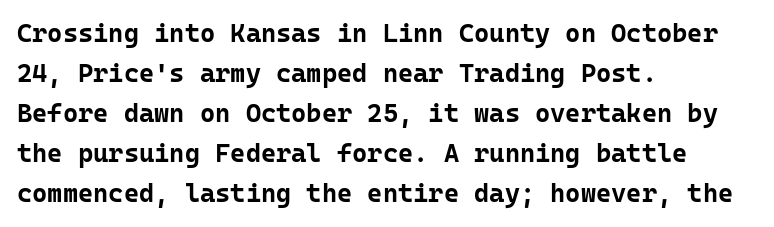
The letterforms sit shoulder to shoulder at normal distance. If you measured baseline to baseline, you'd find a middling distance. The specimen omits any rule beneath the text block's lines. These lines stack with their left ends in a neat column.
